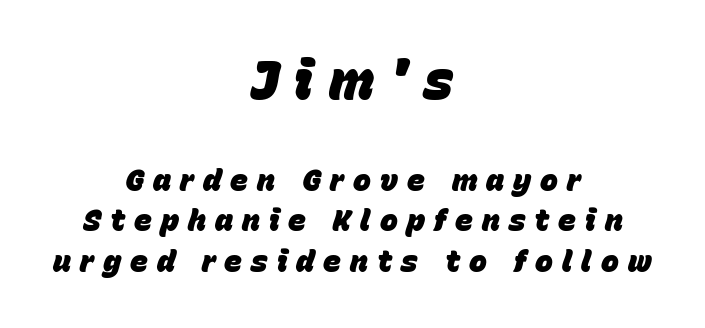
Q: Is the text bold? A: Yes.
Q: Is the text italic (slanted)? A: Yes, it leans right by about 15 degrees.
Q: Is the text underlined? A: No.
Q: How is the paragraph aligned? A: Centered.
Q: Is the spacing between letters normal or unusually wide? A: Unusually wide.
Q: Is the spacing between lines tight, normal or loose? A: Normal.
Q: Which block of text is set in a larger size, the first (top) or the second (bottom)? A: The first (top) one.
Q: Width (condensed, normal, or wide)? A: Normal.
Q: Stroke contrast? A: Low.
Q: x-height? A: Large.
Q: Monospaced? A: No.
